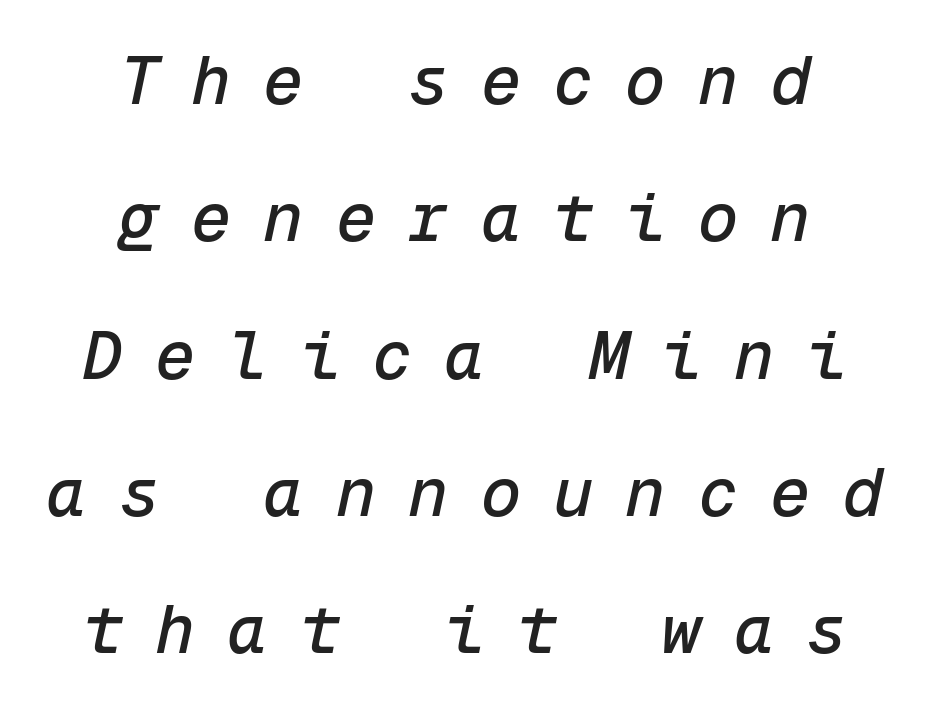
{"italic": "yes", "lean": "right", "slant_degrees": 12, "width": "normal", "stroke_contrast": "low", "x_height": "medium", "monospaced": "yes", "underline": "no", "align": "center", "line_spacing": "loose", "line_spacing_ratio": 2.05, "letter_spacing": "wide", "letter_spacing_em": 0.48, "glyph_px": 67}
